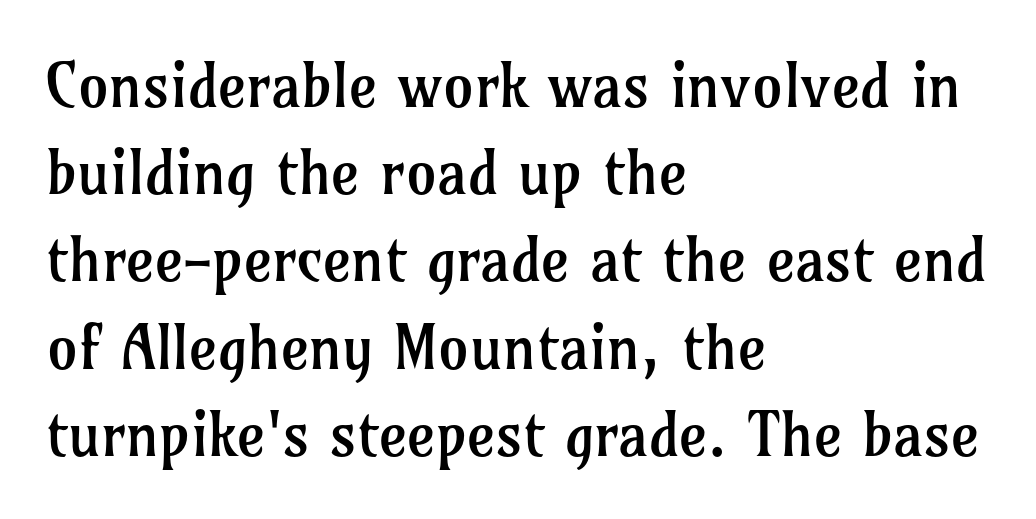
The image shows 61 px regular-weight serif type, upright; set left-aligned, normal line spacing (1.43x), normal letter spacing, not underlined; low stroke contrast and a medium x-height.
